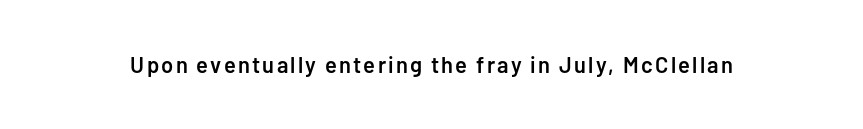
{"italic": "no", "bold": "semi", "underline": "no", "glyph_px": 22}
